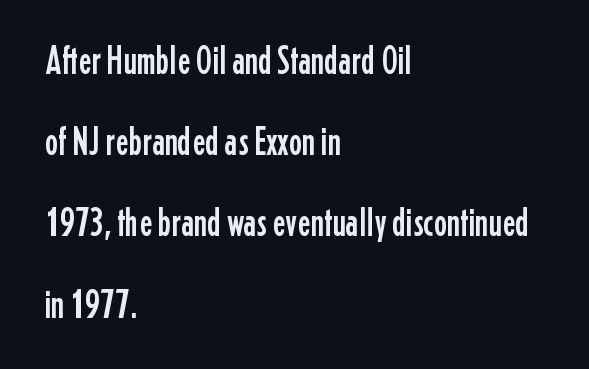
The image shows 40 px condensed sans-serif type, upright; set left-aligned, loose line spacing (2.03x), normal letter spacing, not underlined; low stroke contrast and a medium x-height.
